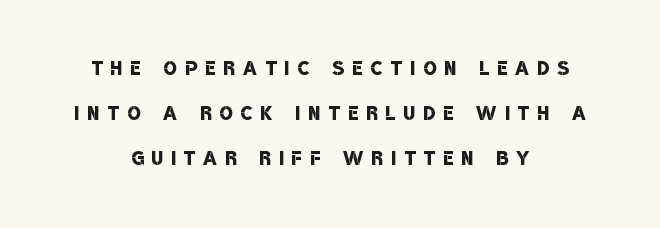
{"bold": "semi", "underline": "no", "align": "center", "line_spacing": "normal", "line_spacing_ratio": 1.66, "letter_spacing": "wide", "letter_spacing_em": 0.31, "glyph_px": 27}
